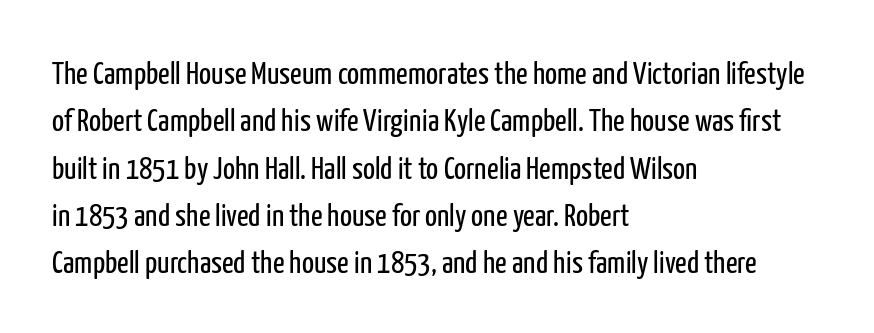
The image shows 32 px regular-weight, condensed sans-serif type, upright; set left-aligned, normal line spacing (1.48x), normal letter spacing, not underlined; low stroke contrast and a medium x-height.
